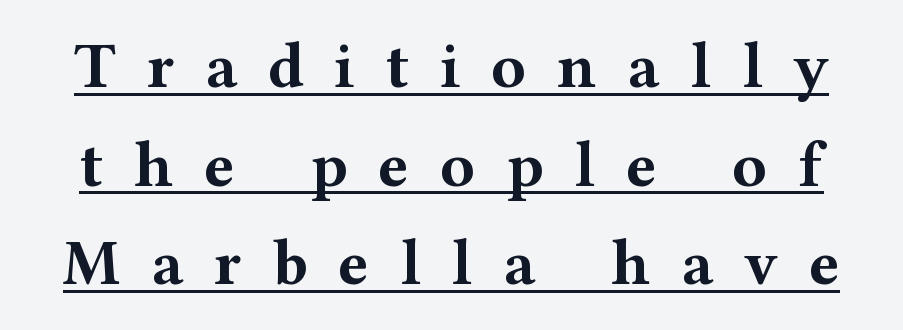
Q: Is the text bold? A: Yes.
Q: Is the text italic (slanted)? A: No, it is upright.
Q: Is the typeface a serif or a sans-serif typeface? A: Serif.
Q: Is the text underlined? A: Yes.
Q: Is the spacing between letters normal or unusually wide? A: Unusually wide.
Q: Is the spacing between lines tight, normal or loose? A: Normal.
Q: Width (condensed, normal, or wide)? A: Wide.
Q: Stroke contrast? A: Medium.
Q: x-height? A: Medium.
Q: Monospaced? A: No.
